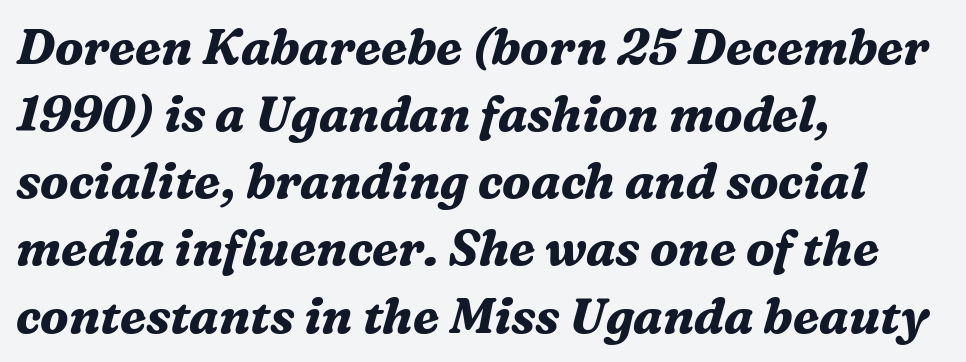
{"serif": "yes", "italic": "yes", "lean": "right", "slant_degrees": 16, "bold": "yes", "weight": "bold", "width": "normal", "stroke_contrast": "medium", "x_height": "medium", "monospaced": "no", "underline": "no", "align": "left", "line_spacing": "normal", "line_spacing_ratio": 1.37, "letter_spacing": "normal", "letter_spacing_em": 0.0, "glyph_px": 49}
